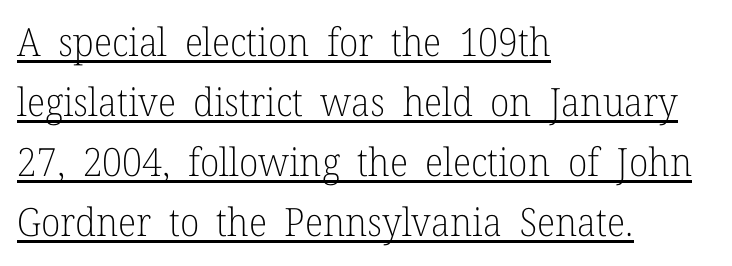
Q: Is the text bold? A: No.
Q: Is the text italic (slanted)? A: No, it is upright.
Q: Is the typeface a serif or a sans-serif typeface? A: Serif.
Q: Is the text underlined? A: Yes.
Q: How is the paragraph aligned? A: Left-aligned.
Q: Is the spacing between letters normal or unusually wide? A: Normal.
Q: Is the spacing between lines tight, normal or loose? A: Normal.
Q: Width (condensed, normal, or wide)? A: Normal.
Q: Stroke contrast? A: Low.
Q: x-height? A: Medium.
Q: Monospaced? A: No.
